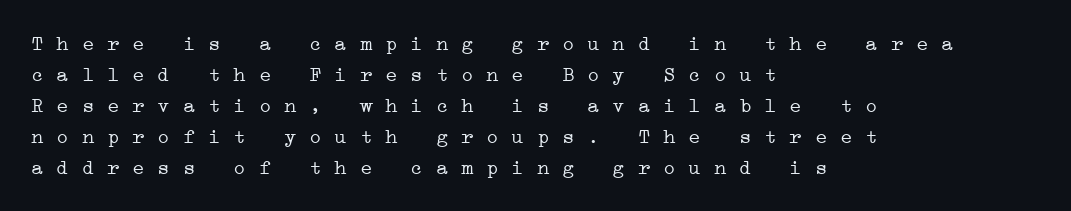
Q: Is the text bold? A: No.
Q: Is the text underlined? A: No.
Q: How is the paragraph aligned? A: Left-aligned.
Q: Is the spacing between letters normal or unusually wide? A: Normal.
Q: Is the spacing between lines tight, normal or loose? A: Normal.
